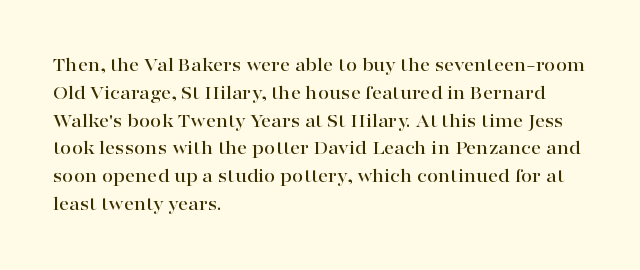
The image shows 20 px text type, upright; set left-aligned, normal line spacing (1.39x), normal letter spacing, not underlined.
